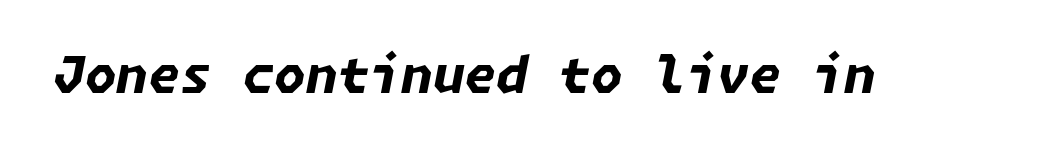
Q: Is the text bold? A: Yes.
Q: Is the text italic (slanted)? A: Yes, it leans right by about 11 degrees.
Q: Is the text underlined? A: No.
Q: Is the spacing between letters normal or unusually wide? A: Normal.
Q: Width (condensed, normal, or wide)? A: Normal.
Q: Stroke contrast? A: Low.
Q: x-height? A: Medium.
